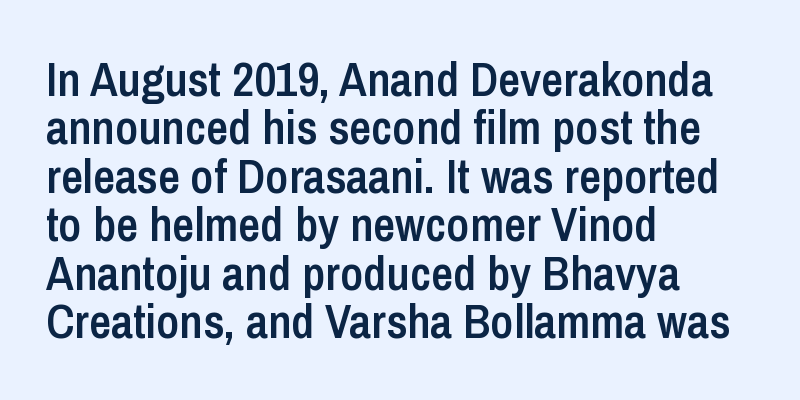
Do the letters lean? They stand straight. Horizontally, the lines are justified to the leading edge only. In terms of letterspacing, this is plain default setting. The area under the type is left untouched. Each letter keeps its own natural width here, so spacing adapts to shape.
